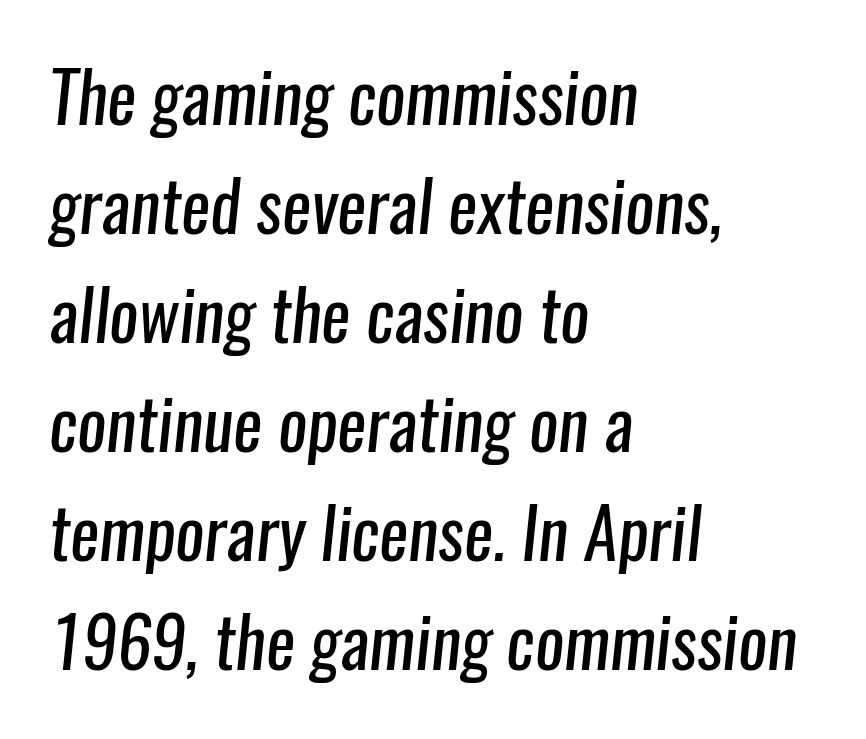
Each new line begins a customary step beneath the previous one. The characters display no serif detailing; their extremities are plain. Stems and bowls with no extra thickness — not bold. Is the block centered? No — it sits flush against the left margin. A clean baseline with only descenders dipping below it.
